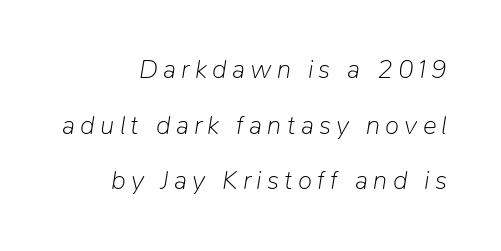
The image shows 26 px text type, italic (leaning right); set right-aligned, loose line spacing (2.14x), unusually wide letter spacing (+0.2 em), not underlined.
